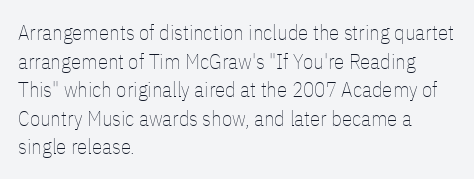
Q: Is the text bold? A: No.
Q: Is the text italic (slanted)? A: No, it is upright.
Q: Is the text underlined? A: No.
Q: How is the paragraph aligned? A: Left-aligned.
Q: Is the spacing between letters normal or unusually wide? A: Normal.
Q: Is the spacing between lines tight, normal or loose? A: Normal.
